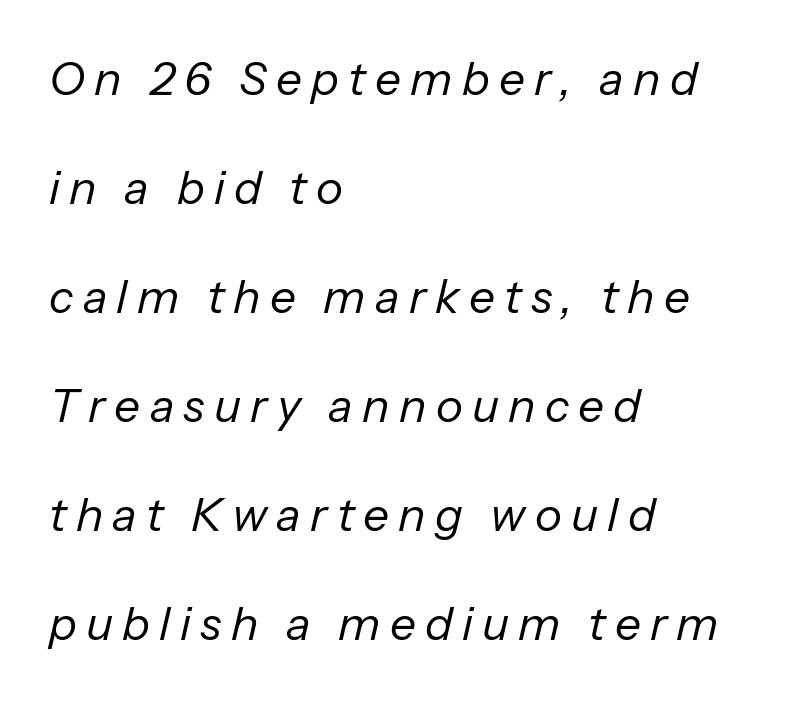
Q: Is the text bold? A: No.
Q: Is the text italic (slanted)? A: Yes, it leans right by about 13 degrees.
Q: Is the text underlined? A: No.
Q: How is the paragraph aligned? A: Left-aligned.
Q: Is the spacing between letters normal or unusually wide? A: Unusually wide.
Q: Is the spacing between lines tight, normal or loose? A: Loose.
Q: Width (condensed, normal, or wide)? A: Normal.
Q: Stroke contrast? A: Low.
Q: x-height? A: Medium.
Q: Monospaced? A: No.
